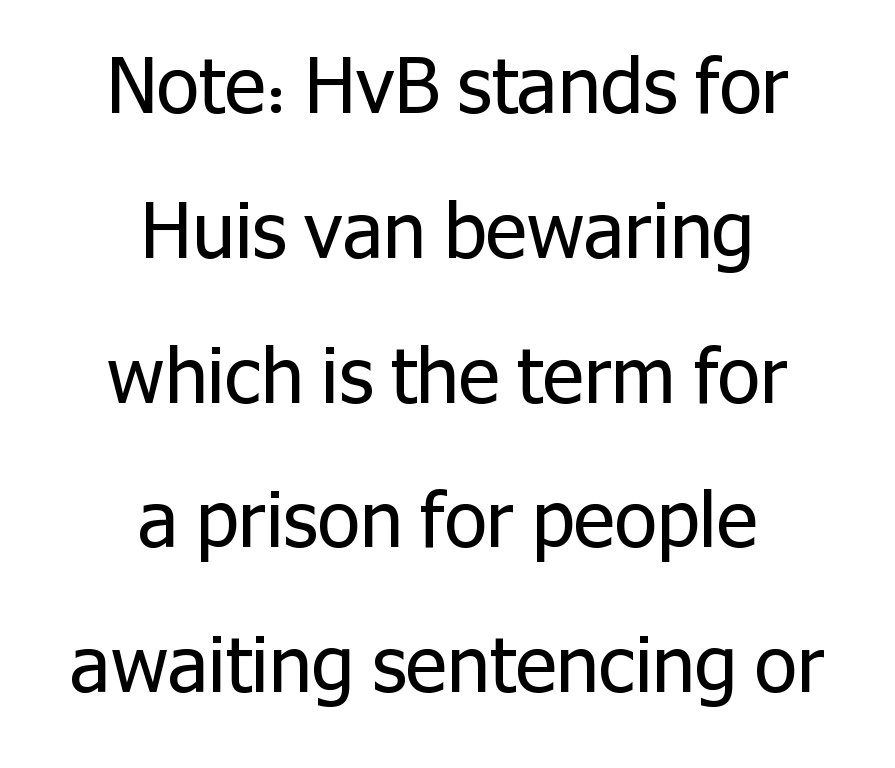
{"serif": "no", "italic": "no", "bold": "no", "weight": "regular", "width": "normal", "stroke_contrast": "low", "x_height": "medium", "monospaced": "no", "underline": "no", "align": "center", "line_spacing_ratio": 1.88, "letter_spacing": "normal", "letter_spacing_em": 0.0, "glyph_px": 77}
